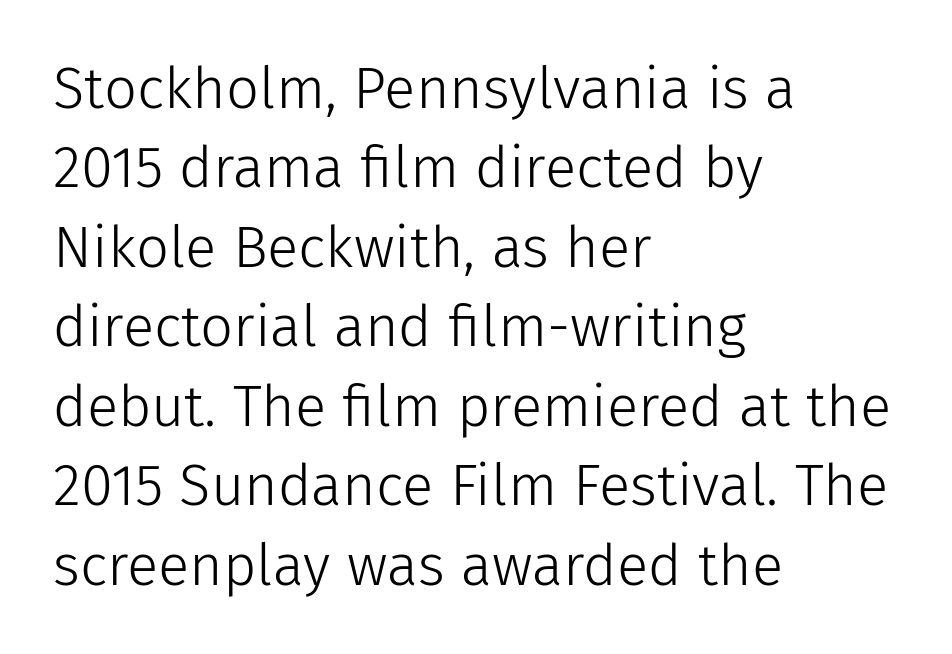
Layout note: lines flush left. Posture: upright roman. This sample has the flowing, uneven cadence of proportional lettering. Weight: in the light-to-regular range. Check where the strokes stop: nothing finishes them off — pure sans.
